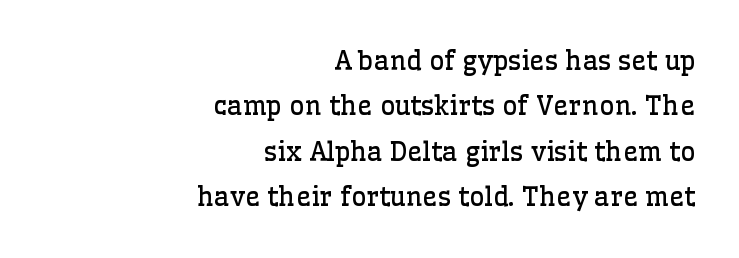
Students, note that the glyphs here touch the page at normal intervals. Descenders are the only things crossing below the line. The lettering holds an erect, upright posture throughout. All the whitespace from short lines collects on the left. The letters look calm and open, with moderate or lighter stems.
